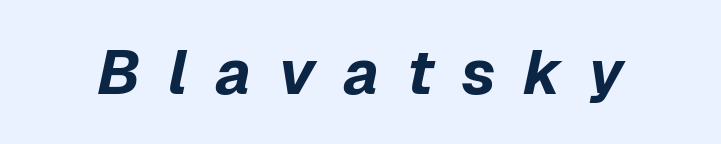
Q: Is the text bold? A: Yes.
Q: Is the text italic (slanted)? A: Yes, it leans right by about 12 degrees.
Q: Is the text underlined? A: No.
Q: Is the spacing between letters normal or unusually wide? A: Unusually wide.
Q: Width (condensed, normal, or wide)? A: Normal.
Q: Stroke contrast? A: Low.
Q: x-height? A: Medium.
Q: Monospaced? A: No.
